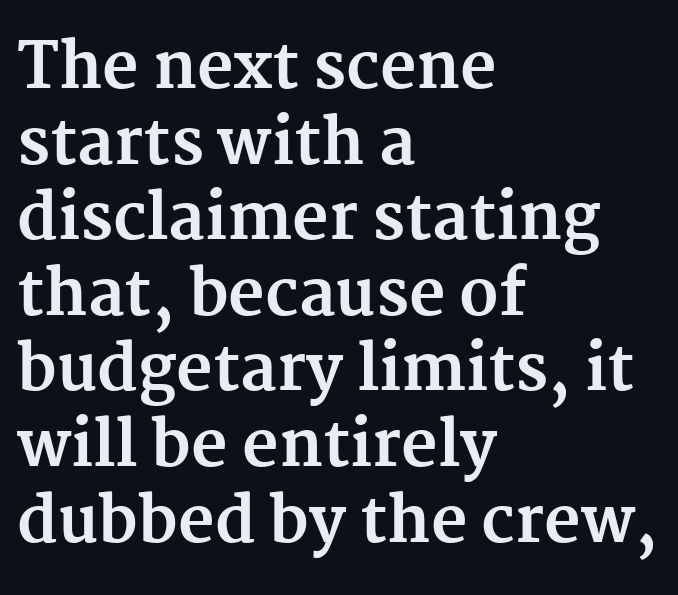
{"serif": "yes", "italic": "no", "bold": "yes", "weight": "bold", "width": "normal", "stroke_contrast": "medium", "x_height": "medium", "monospaced": "no", "underline": "no", "align": "left", "line_spacing_ratio": 1.2, "letter_spacing": "normal", "letter_spacing_em": 0.0, "glyph_px": 63}
